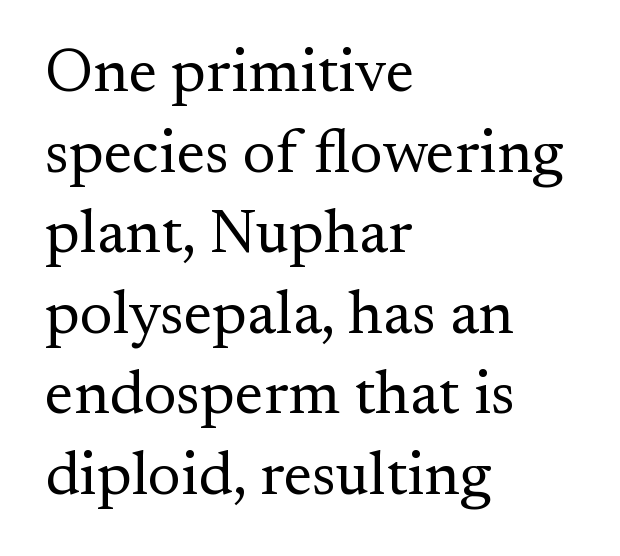
Q: Is the text bold? A: No.
Q: Is the text italic (slanted)? A: No, it is upright.
Q: Is the typeface a serif or a sans-serif typeface? A: Serif.
Q: Is the text underlined? A: No.
Q: How is the paragraph aligned? A: Left-aligned.
Q: Is the spacing between letters normal or unusually wide? A: Normal.
Q: Is the spacing between lines tight, normal or loose? A: Normal.
Q: Width (condensed, normal, or wide)? A: Normal.
Q: Stroke contrast? A: Medium.
Q: x-height? A: Small.
Q: Monospaced? A: No.
